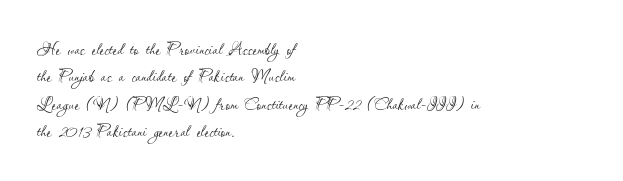
Q: Is the text bold? A: No.
Q: Is the text italic (slanted)? A: Yes.
Q: Is the text underlined? A: No.
Q: How is the paragraph aligned? A: Left-aligned.
Q: Is the spacing between letters normal or unusually wide? A: Normal.
